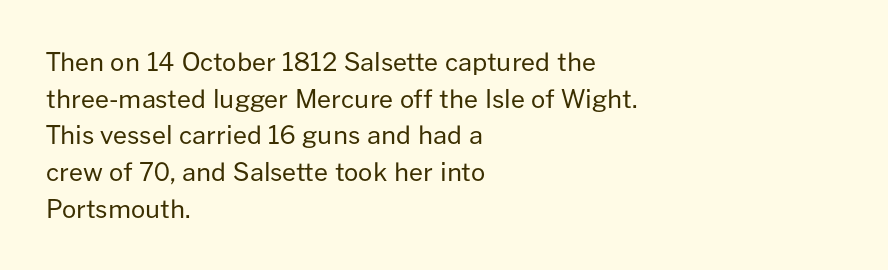
Weight: in the light-to-regular range. In CSS terms this would be text-align: left. The letters stand straight up with perfectly vertical stems. Each new line begins a customary step beneath the previous one. Characters follow at the spacing the type designer built in.
